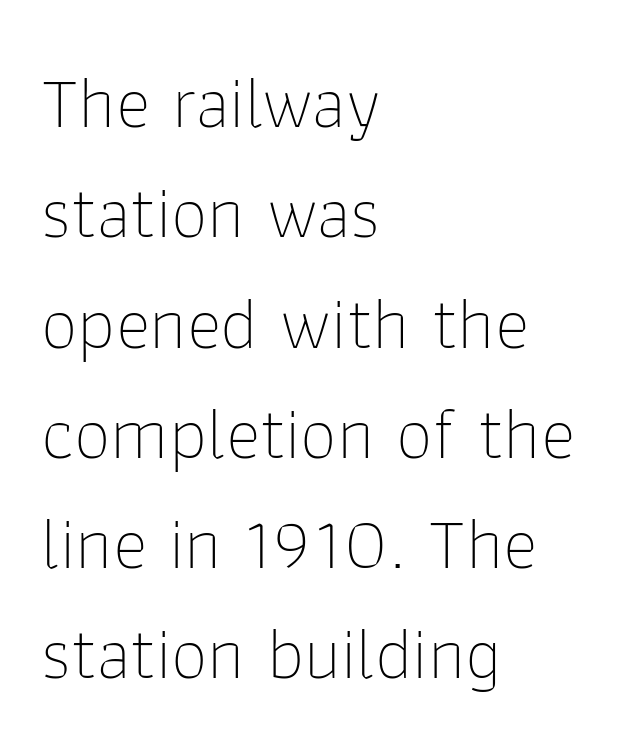
{"serif": "no", "italic": "no", "bold": "no", "weight": "thin", "width": "normal", "stroke_contrast": "low", "x_height": "medium", "monospaced": "no", "underline": "no", "align": "left", "line_spacing": "normal", "line_spacing_ratio": 1.49, "letter_spacing": "normal", "letter_spacing_em": 0.0, "glyph_px": 74}
